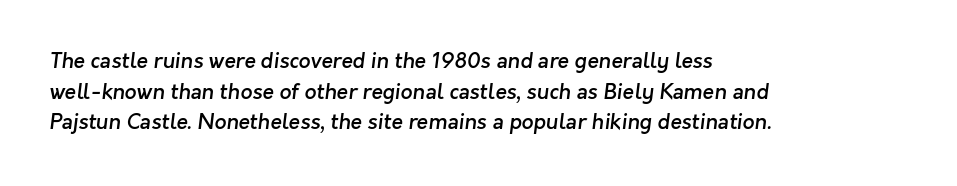
The image shows 21 px text type; set left-aligned, normal line spacing (1.46x), normal letter spacing, not underlined.
